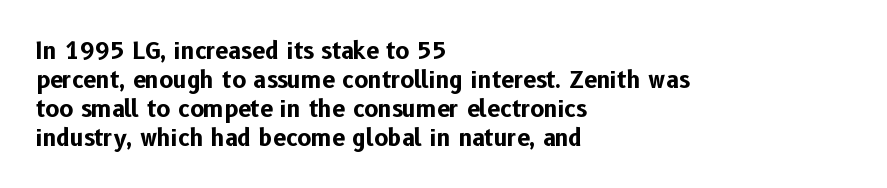
The typography opts for an upright posture over an oblique one. What weight is shown? A full bold with thick strokes. How would I describe the line gaps? Plain and ordinary. Each line starts at the same left margin while the right side varies.
